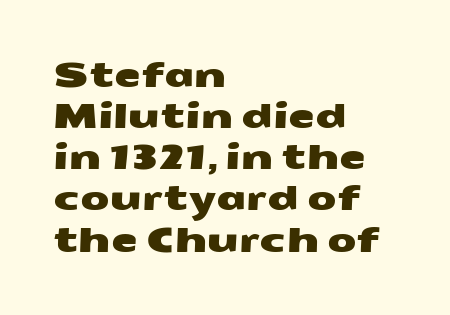
{"serif": "no", "width": "wide", "stroke_contrast": "medium", "x_height": "medium", "monospaced": "no", "underline": "no", "align": "left", "line_spacing_ratio": 1.21, "letter_spacing": "normal", "letter_spacing_em": 0.0, "glyph_px": 34}
